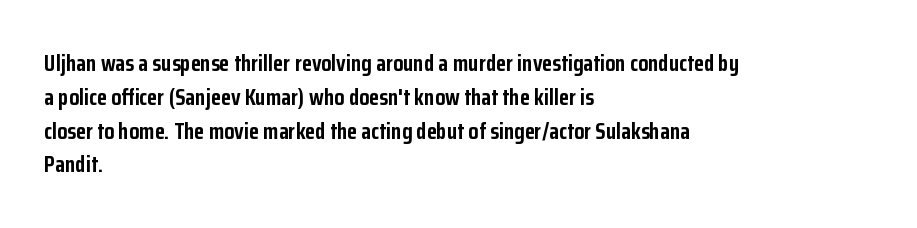
{"italic": "no", "bold": "yes", "underline": "no", "align": "left", "line_spacing": "normal", "line_spacing_ratio": 1.47, "letter_spacing": "normal", "letter_spacing_em": 0.0, "glyph_px": 23}
